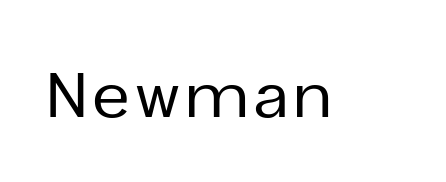
The space directly below the letters is spotless. Note the varied advance widths — an 'i' is clearly narrower than an 'm'. Serif or sans? Sans — the stroke terminals are bare. This is roman type, the default non-slanted kind.
